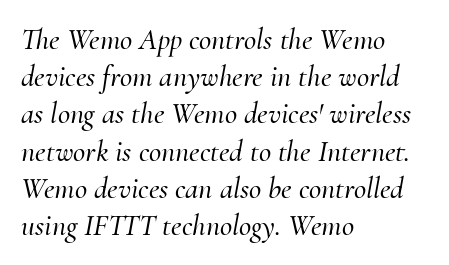
The image shows 30 px serif type, italic (leaning right); set left-aligned, line spacing 1.24x, normal letter spacing, not underlined; medium stroke contrast and a small x-height.
